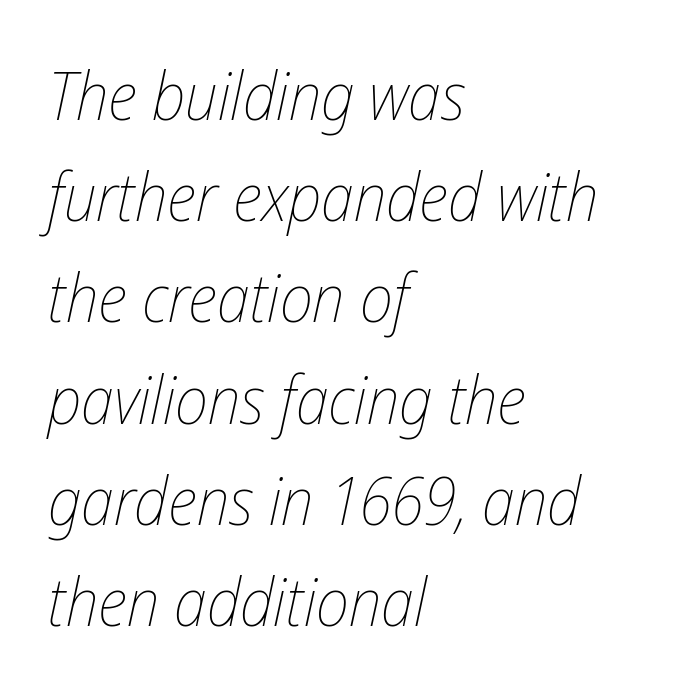
{"italic": "yes", "lean": "right", "slant_degrees": 12, "bold": "no", "weight": "thin", "width": "condensed", "stroke_contrast": "low", "x_height": "medium", "monospaced": "no", "underline": "no", "align": "left", "line_spacing": "normal", "line_spacing_ratio": 1.51, "letter_spacing": "normal", "letter_spacing_em": 0.0, "glyph_px": 67}
